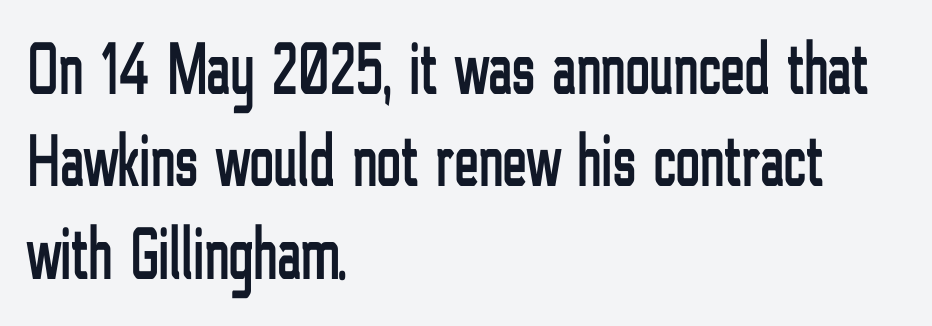
In terms of letterform style, serifs are entirely absent. Is the letter spacing exaggerated? No — it looks like the ordinary default. Reading down the block, your eye returns to a fixed left position each line. Each letter keeps its own natural width here, so spacing adapts to shape. Leading matches the norm, producing a regular column. Check under the words: just untouched page.
